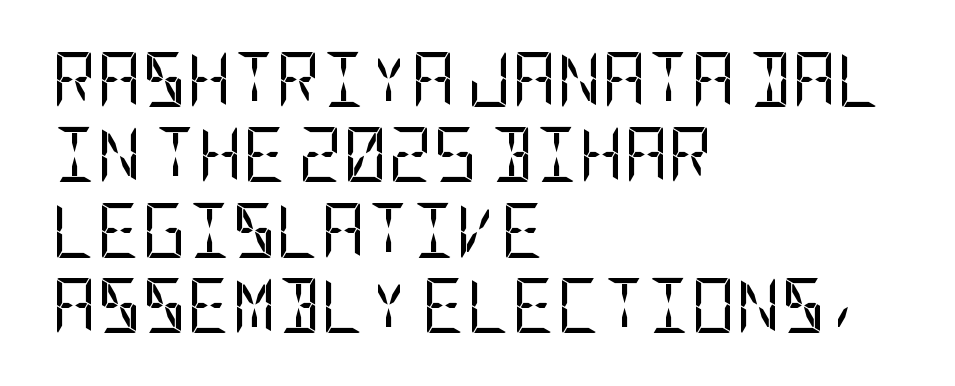
Q: Is the text bold? A: No.
Q: Is the text italic (slanted)? A: No, it is upright.
Q: Is the typeface a serif or a sans-serif typeface? A: Sans-serif.
Q: Is the text underlined? A: No.
Q: How is the paragraph aligned? A: Left-aligned.
Q: Is the spacing between letters normal or unusually wide? A: Normal.
Q: Is the spacing between lines tight, normal or loose? A: Normal.
Q: Width (condensed, normal, or wide)? A: Condensed.
Q: Stroke contrast? A: Low.
Q: x-height? A: Large.
